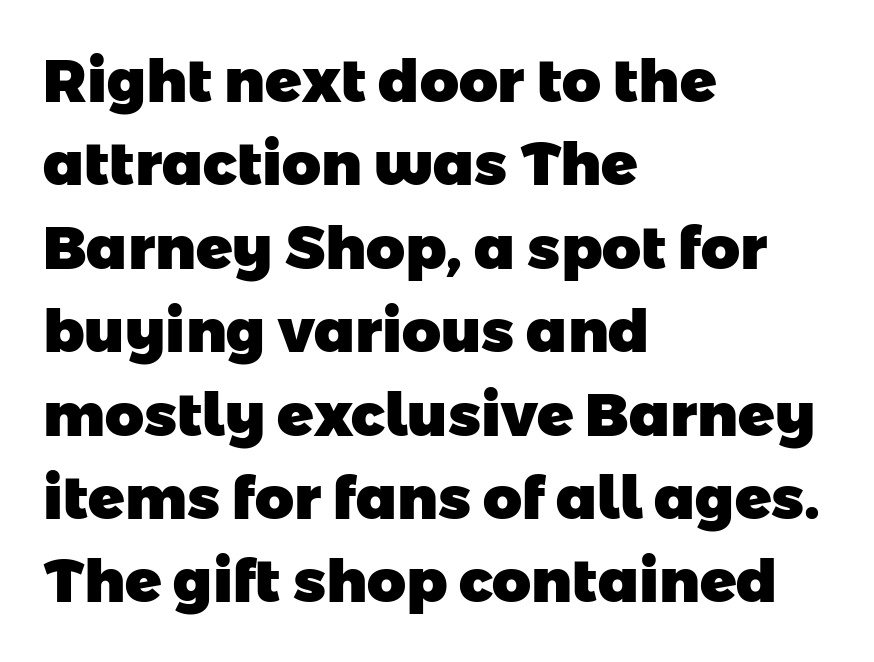
The image shows 60 px heavy sans-serif type; set left-aligned, normal line spacing (1.39x), normal letter spacing, not underlined; low stroke contrast and a medium x-height.
